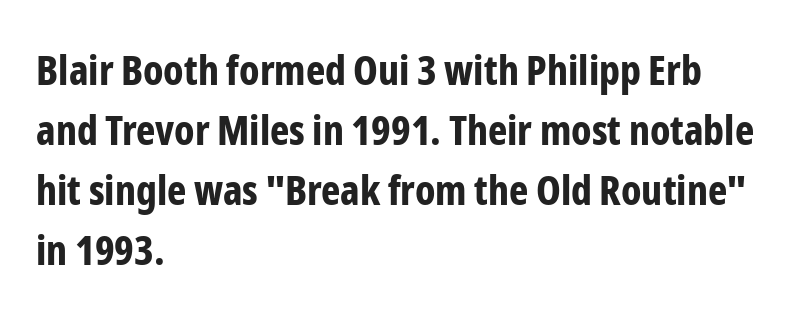
Does the copy run flush right? No — it runs flush left. Posture: upright roman. Each letter's strokes conclude bluntly, with no projecting serifs. The zone under the glyphs is completely vacant. A typesetter would call this zero additional tracking.
